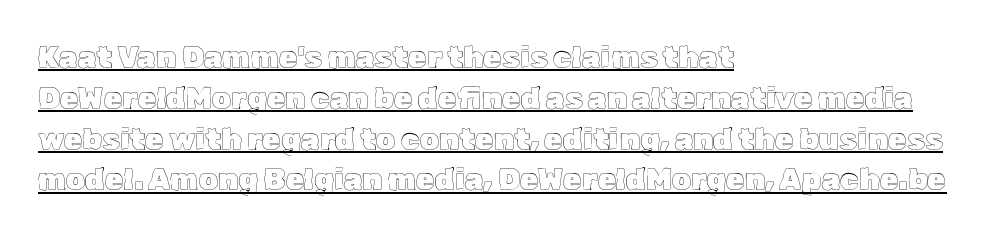
The image shows 30 px text type, upright; set left-aligned, normal line spacing (1.36x), normal letter spacing, underlined; a medium x-height.
